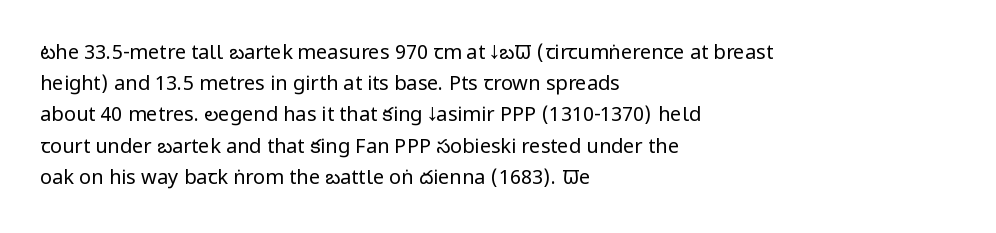
{"italic": "no", "bold": "no", "underline": "no", "align": "left", "line_spacing": "normal", "line_spacing_ratio": 1.56, "letter_spacing": "normal", "letter_spacing_em": 0.0, "glyph_px": 20}
